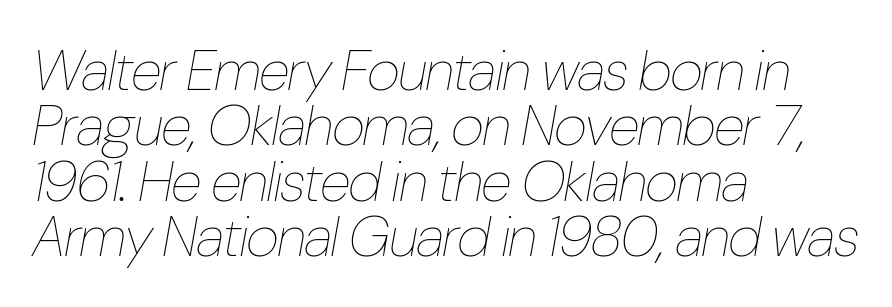
{"italic": "yes", "lean": "right", "slant_degrees": 10, "bold": "no", "weight": "thin", "width": "condensed", "stroke_contrast": "low", "x_height": "medium", "monospaced": "no", "underline": "no", "align": "left", "line_spacing": "tight", "line_spacing_ratio": 0.97, "letter_spacing": "normal", "letter_spacing_em": 0.0, "glyph_px": 57}
